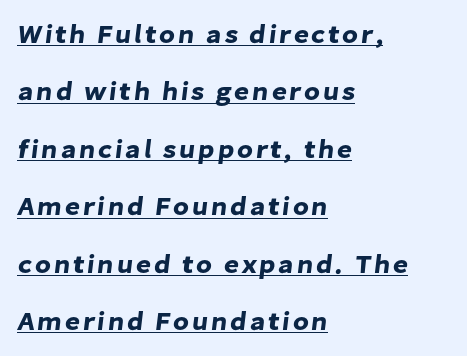
The image shows 26 px text type; set left-aligned, loose line spacing (2.21x), underlined.
